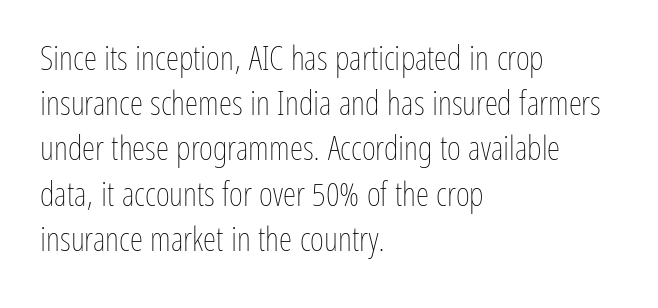
Q: Is the text bold? A: No.
Q: Is the text italic (slanted)? A: No, it is upright.
Q: Is the text underlined? A: No.
Q: How is the paragraph aligned? A: Left-aligned.
Q: Is the spacing between letters normal or unusually wide? A: Normal.
Q: Is the spacing between lines tight, normal or loose? A: Normal.
Q: Width (condensed, normal, or wide)? A: Condensed.
Q: Stroke contrast? A: Low.
Q: x-height? A: Medium.
Q: Monospaced? A: No.
